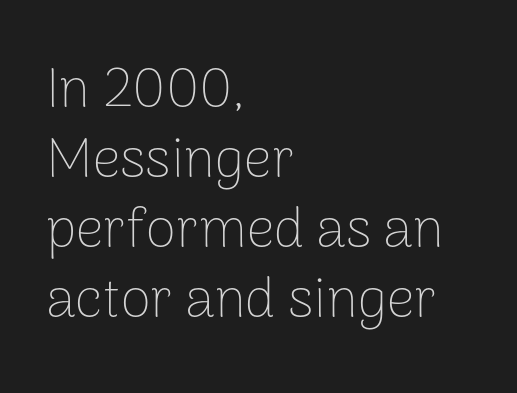
Ink coverage per letter is moderate at most. The line texture is even and compact thanks to regular tracking. Nobody drew a line under any word here. Each new line begins a customary step beneath the previous one. Rendered with straight, roman letterforms.
